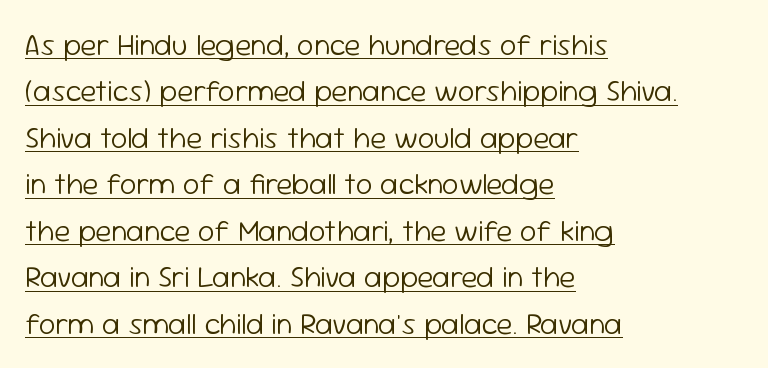
The image shows 30 px light sans-serif type, upright; set left-aligned, normal line spacing (1.55x), normal letter spacing, underlined; low stroke contrast and a medium x-height.
